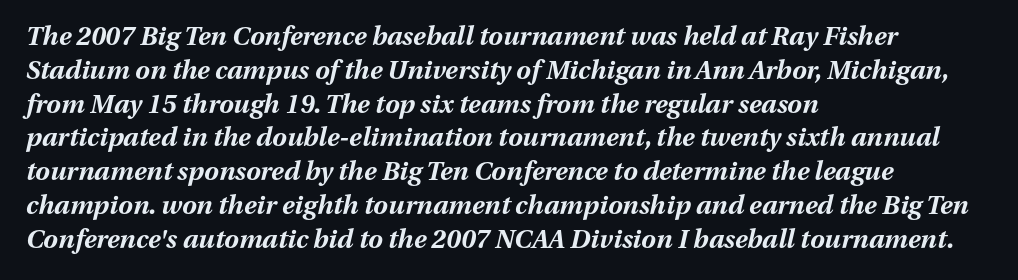
The image shows 26 px bold type, italic (leaning right); set left-aligned, normal line spacing (1.3x), normal letter spacing, not underlined.
